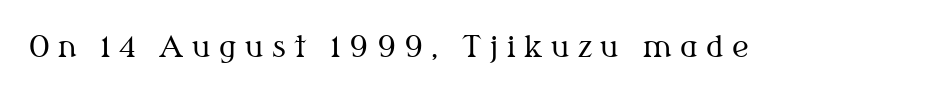
Q: Is the text bold? A: No.
Q: Is the text italic (slanted)? A: No, it is upright.
Q: Is the typeface a serif or a sans-serif typeface? A: Serif.
Q: Is the text underlined? A: No.
Q: Is the spacing between letters normal or unusually wide? A: Unusually wide.
Q: Width (condensed, normal, or wide)? A: Normal.
Q: Stroke contrast? A: Medium.
Q: x-height? A: Medium.
Q: Monospaced? A: No.
